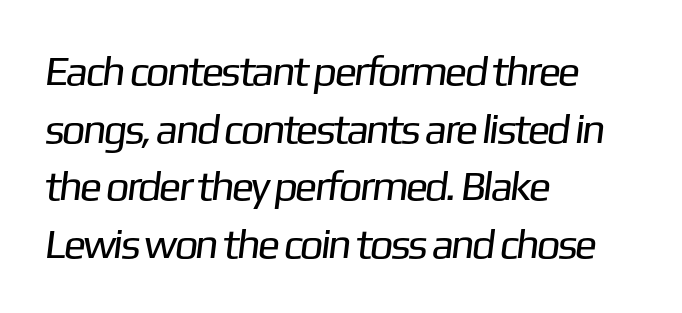
Q: Is the text bold? A: No.
Q: Is the typeface a serif or a sans-serif typeface? A: Sans-serif.
Q: Is the text underlined? A: No.
Q: How is the paragraph aligned? A: Left-aligned.
Q: Is the spacing between letters normal or unusually wide? A: Normal.
Q: Is the spacing between lines tight, normal or loose? A: Normal.
Q: Width (condensed, normal, or wide)? A: Normal.
Q: Stroke contrast? A: Low.
Q: x-height? A: Medium.
Q: Monospaced? A: No.
